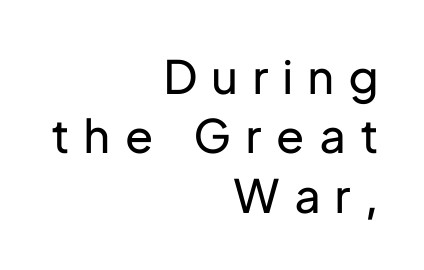
If you measured baseline to baseline, you'd find a middling distance. The gap between lines stays unmarked. A typesetter would call this heavily tracked-out type. A typesetter would label this face a sans. The strokes carry an ordinary text weight at most. The letters advance in unequal steps, a hallmark of proportional type.
